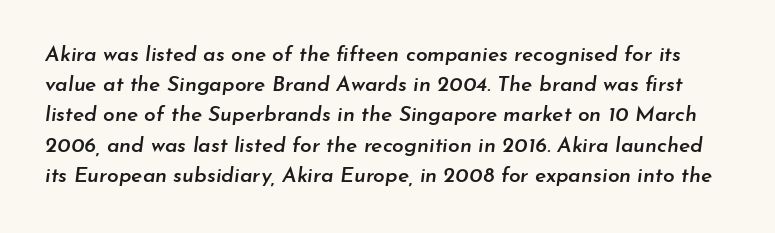
Descenders are the only things crossing below the line. The face used here is rendered with its standard letterfit. Quick note: interline space is typical. Looking at the ascenders, they clearly lean. The font is running at a semibold setting, under full bold.
